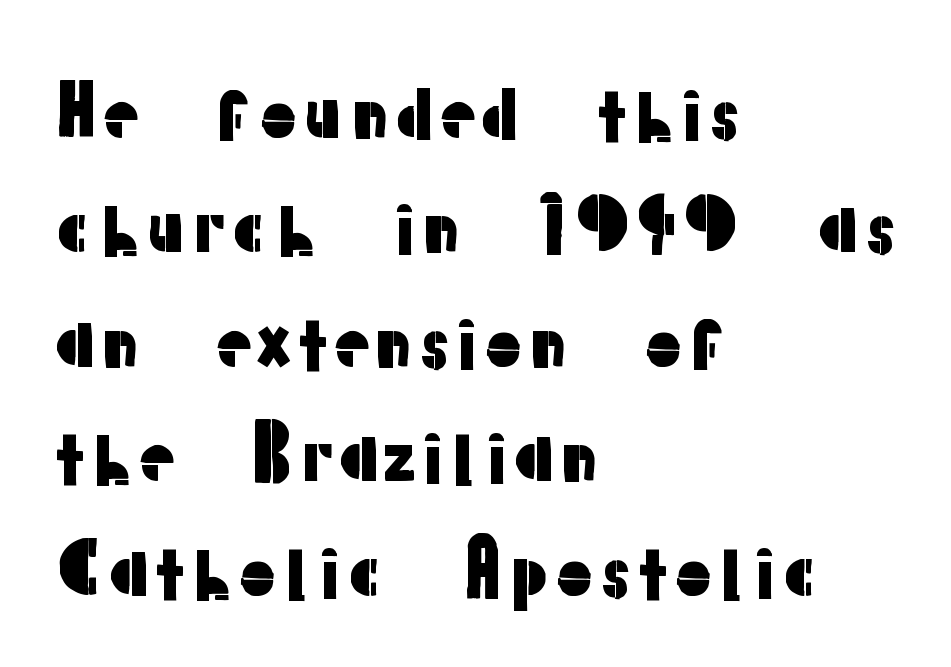
{"serif": "no", "italic": "no", "width": "normal", "stroke_contrast": "low", "x_height": "medium", "monospaced": "no", "underline": "no", "align": "left", "line_spacing": "normal", "line_spacing_ratio": 1.59, "letter_spacing": "normal", "letter_spacing_em": 0.0, "glyph_px": 72}
